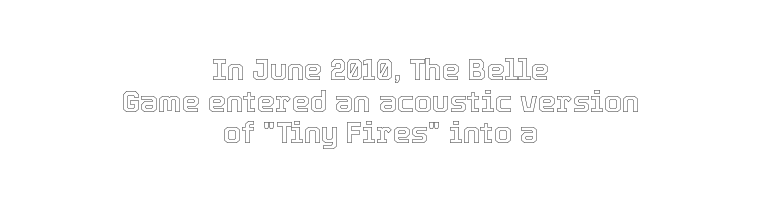
{"italic": "no", "width": "normal", "x_height": "medium", "monospaced": "no", "underline": "no", "align": "center", "line_spacing": "tight", "line_spacing_ratio": 1.09, "letter_spacing": "normal", "letter_spacing_em": 0.0, "glyph_px": 29}
